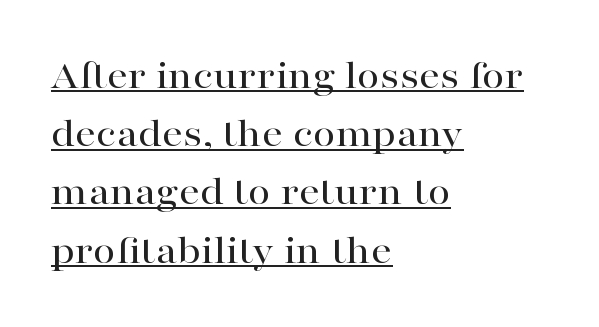
The image shows 41 px wide serif type, upright; set left-aligned, normal line spacing (1.42x), normal letter spacing, underlined; high stroke contrast and a medium x-height.
